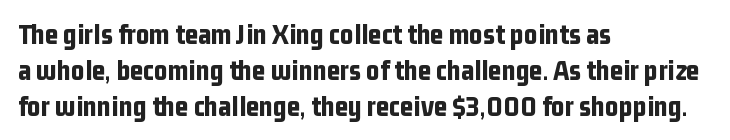
{"serif": "no", "italic": "no", "bold": "yes", "weight": "bold", "width": "condensed", "stroke_contrast": "low", "x_height": "medium", "monospaced": "no", "underline": "no", "align": "left", "line_spacing_ratio": 1.24, "letter_spacing": "normal", "letter_spacing_em": 0.0, "glyph_px": 29}
